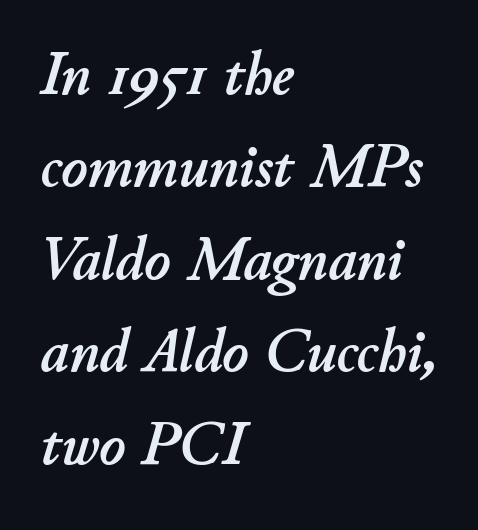
Q: Is the text italic (slanted)? A: Yes, it leans right by about 11 degrees.
Q: Is the text underlined? A: No.
Q: How is the paragraph aligned? A: Left-aligned.
Q: Is the spacing between letters normal or unusually wide? A: Normal.
Q: Is the spacing between lines tight, normal or loose? A: Normal.
Q: Width (condensed, normal, or wide)? A: Normal.
Q: Stroke contrast? A: Low.
Q: x-height? A: Small.
Q: Monospaced? A: No.
